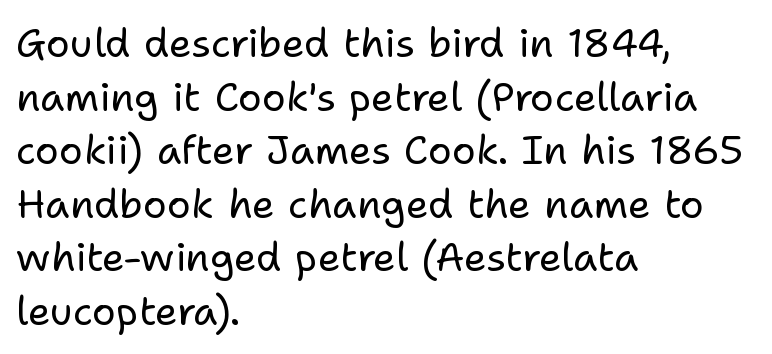
{"serif": "no", "italic": "no", "bold": "no", "weight": "regular", "width": "normal", "stroke_contrast": "low", "x_height": "medium", "monospaced": "no", "underline": "no", "align": "left", "line_spacing": "normal", "line_spacing_ratio": 1.34, "letter_spacing": "normal", "letter_spacing_em": 0.0, "glyph_px": 40}
